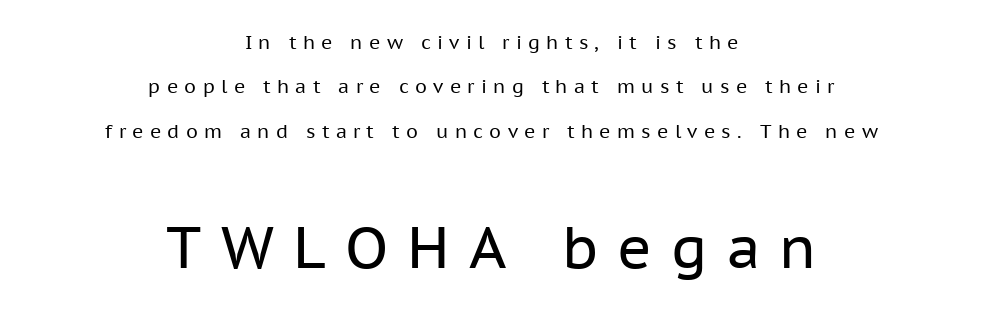
The image shows 58 px regular-weight sans-serif type, upright; set centered, loose line spacing (2.33x), unusually wide letter spacing (+0.33 em), not underlined; the second (bottom) block is 3.05x larger; low stroke contrast and a medium x-height.
